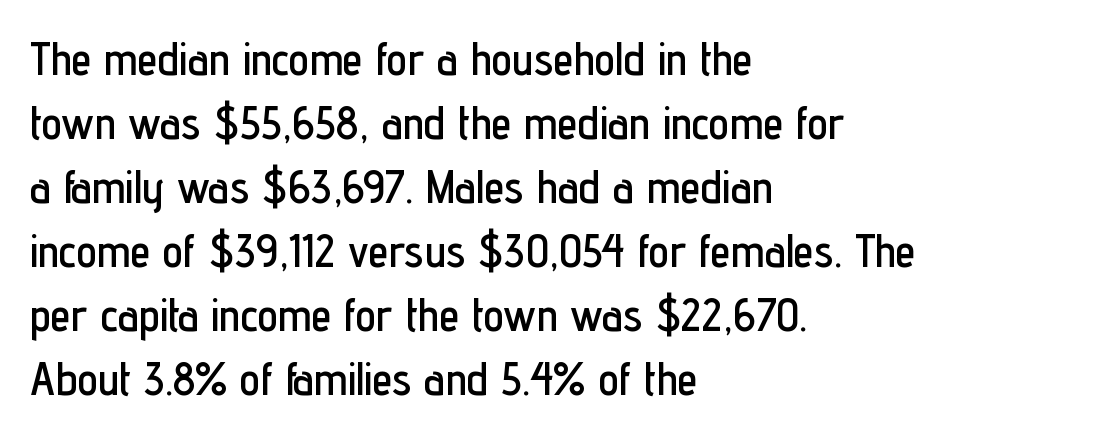
{"serif": "no", "italic": "no", "width": "condensed", "stroke_contrast": "low", "x_height": "medium", "monospaced": "no", "underline": "no", "align": "left", "line_spacing": "normal", "line_spacing_ratio": 1.39, "letter_spacing": "normal", "letter_spacing_em": 0.0, "glyph_px": 46}
